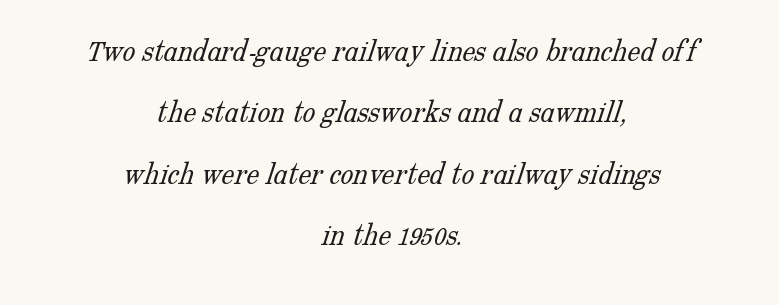
{"serif": "yes", "bold": "no", "weight": "light", "width": "normal", "stroke_contrast": "low", "x_height": "medium", "monospaced": "no", "underline": "no", "align": "center", "line_spacing": "loose", "line_spacing_ratio": 1.92, "letter_spacing": "normal", "letter_spacing_em": 0.0, "glyph_px": 32}
